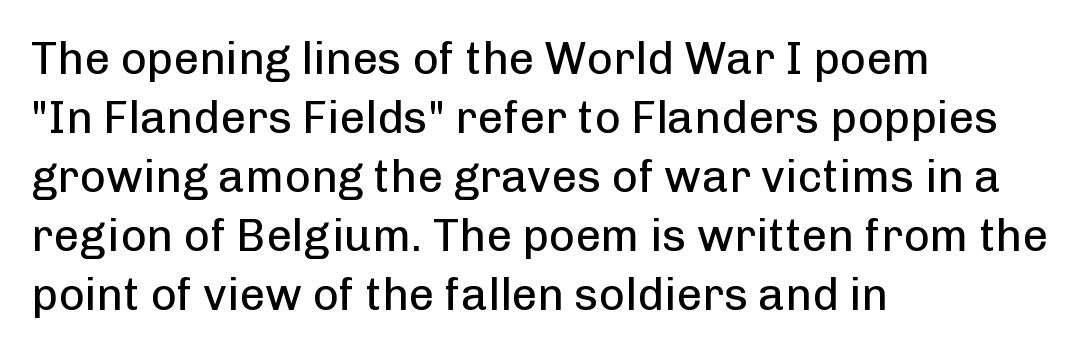
Beneath every word, the page is bare. Standard letterfit; no display-style spreading of the glyphs. Leading matches the norm, producing a regular column. The letters carry no serifs — their stems end cleanly without finishing strokes. The font's upright variant was chosen for this text. These lines stack with their left ends in a neat column.
